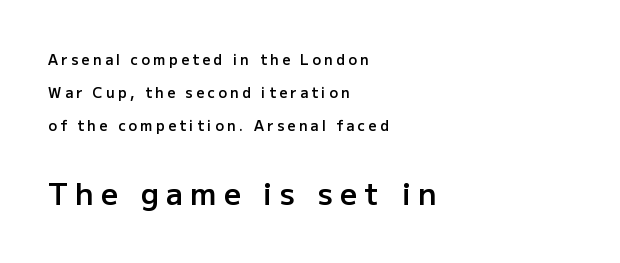
Q: Is the text bold? A: Semi-bold.
Q: Is the text italic (slanted)? A: No, it is upright.
Q: Is the typeface a serif or a sans-serif typeface? A: Sans-serif.
Q: Is the text underlined? A: No.
Q: How is the paragraph aligned? A: Left-aligned.
Q: Is the spacing between letters normal or unusually wide? A: Unusually wide.
Q: Is the spacing between lines tight, normal or loose? A: Loose.
Q: Which block of text is set in a larger size, the first (top) or the second (bottom)? A: The second (bottom) one.
Q: Width (condensed, normal, or wide)? A: Normal.
Q: Stroke contrast? A: Low.
Q: x-height? A: Medium.
Q: Monospaced? A: No.
